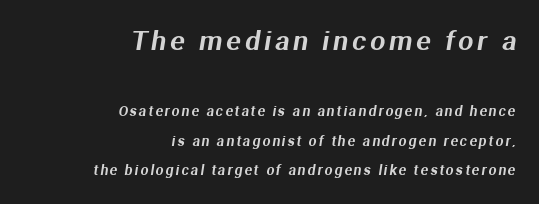
{"underline": "no", "align": "right", "line_spacing": "loose", "line_spacing_ratio": 2.12, "larger_block": "first", "size_ratio": 1.93, "glyph_px": 27}
